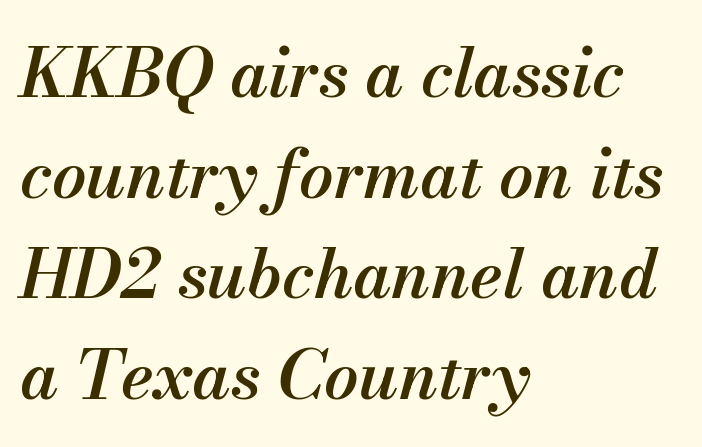
The image shows 68 px semibold type, italic (leaning right); set left-aligned, normal line spacing (1.48x), normal letter spacing, not underlined; medium stroke contrast and a small x-height.
